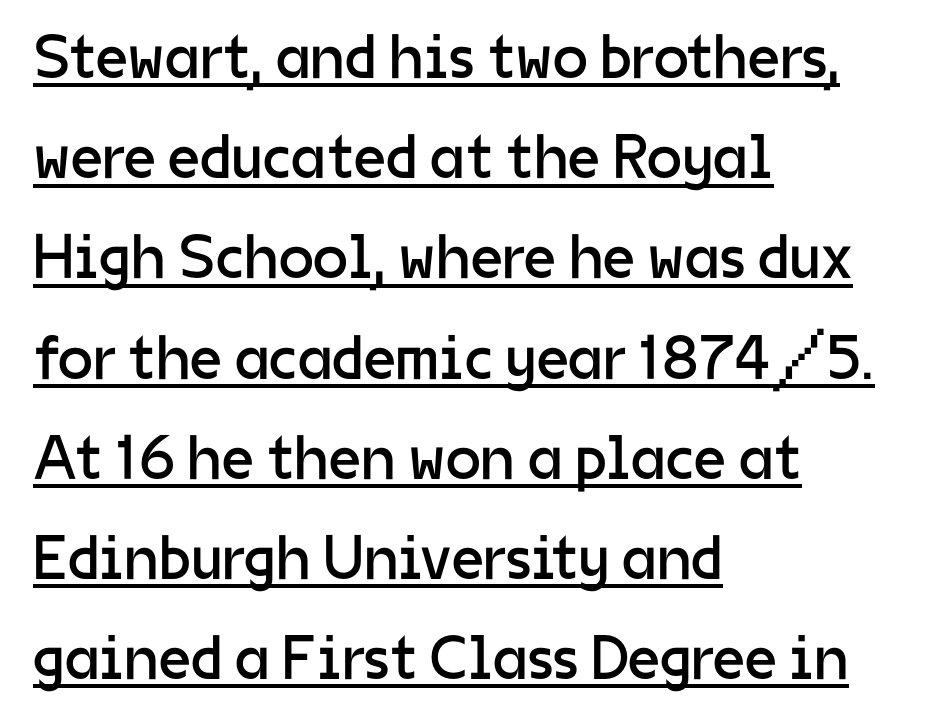
The image shows 63 px regular-weight sans-serif type, upright; set left-aligned, normal line spacing (1.59x), normal letter spacing, underlined; low stroke contrast and a medium x-height.
